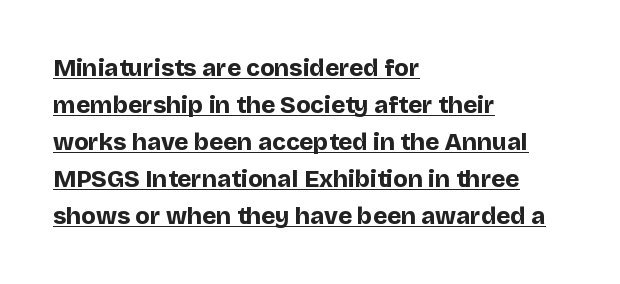
{"italic": "no", "bold": "yes", "underline": "yes", "align": "left", "line_spacing": "normal", "line_spacing_ratio": 1.54, "letter_spacing": "normal", "letter_spacing_em": 0.0, "glyph_px": 24}
